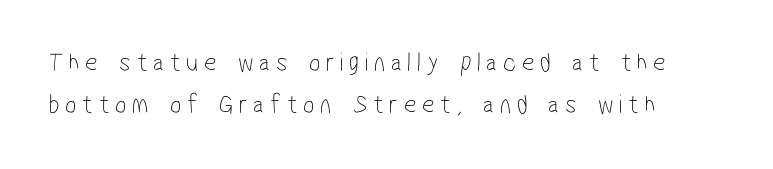
If you drew a ruler down the left edge, every line would touch it. A clean baseline with only descenders dipping below it. Compared with typical body copy, the letter spacing here is much looser. The strokes carry an ordinary text weight at most. Regarding leading, the lines here are spaced in the standard way.
